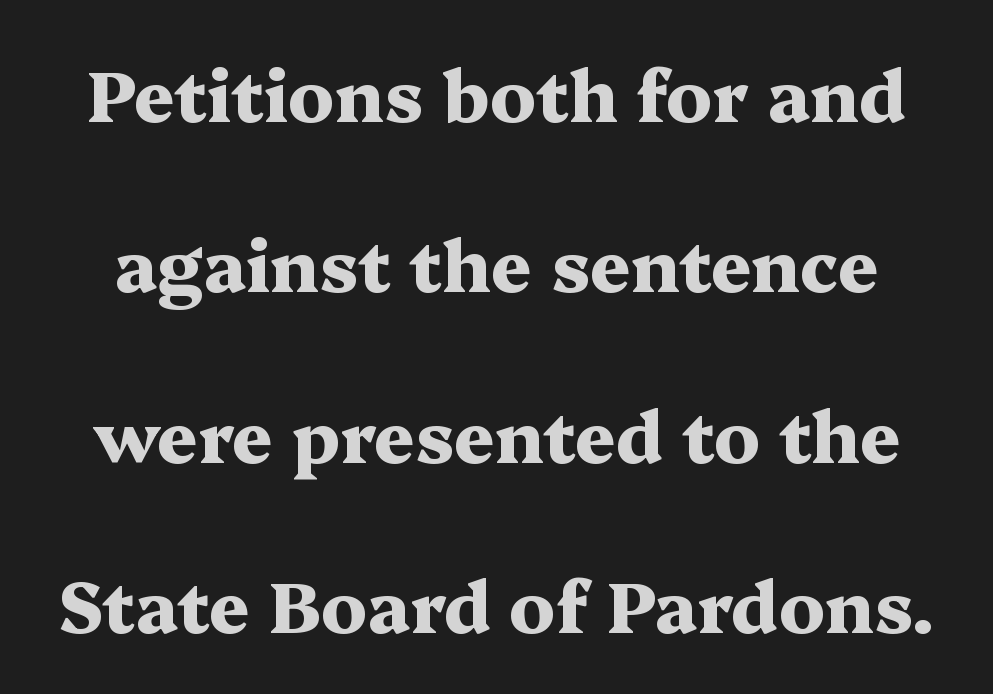
{"serif": "yes", "italic": "no", "bold": "yes", "weight": "heavy", "width": "wide", "stroke_contrast": "medium", "x_height": "medium", "monospaced": "no", "underline": "no", "line_spacing": "loose", "line_spacing_ratio": 2.4, "letter_spacing": "normal", "letter_spacing_em": 0.0, "glyph_px": 71}
